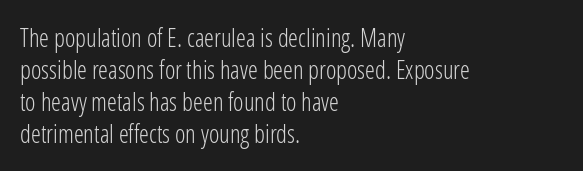
Q: Is the text bold? A: No.
Q: Is the text italic (slanted)? A: No, it is upright.
Q: Is the text underlined? A: No.
Q: How is the paragraph aligned? A: Left-aligned.
Q: Is the spacing between letters normal or unusually wide? A: Normal.
Q: Is the spacing between lines tight, normal or loose? A: Normal.
